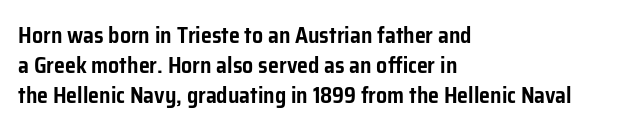
The lettering stays uniformly vertical, giving the passage a roman look. The text block is weighted toward the left margin, trailing off unevenly rightward. A typesetter would call this zero additional tracking. Evenly set lines give the paragraph a standard silhouette.
